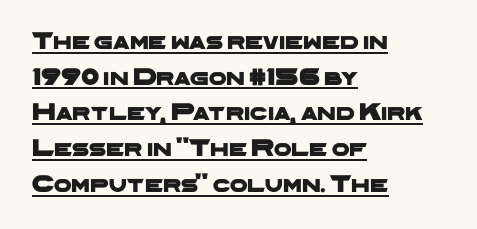
The image shows 25 px text type; set left-aligned, normal line spacing (1.43x), normal letter spacing, underlined.
